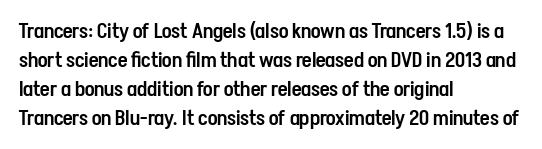
{"italic": "no", "bold": "semi", "underline": "no", "align": "left", "line_spacing": "normal", "line_spacing_ratio": 1.38, "letter_spacing": "normal", "letter_spacing_em": 0.0, "glyph_px": 21}
